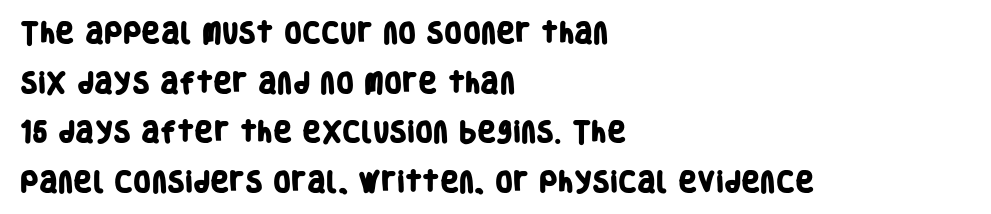
Q: Is the text bold? A: Yes.
Q: Is the text underlined? A: No.
Q: How is the paragraph aligned? A: Left-aligned.
Q: Is the spacing between letters normal or unusually wide? A: Normal.
Q: Is the spacing between lines tight, normal or loose? A: Loose.
